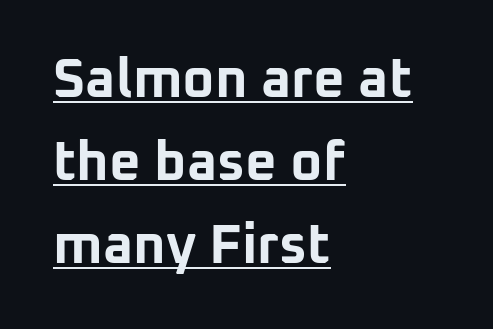
The rendering anchors every line to the left-hand side. Quick note: underline on. Here the designer chose a conventional face with non-uniform glyph widths. Is the type bold? Yes — the strokes are clearly thick and heavy. Posture: upright roman. These lines sit exactly where default settings would place them.
